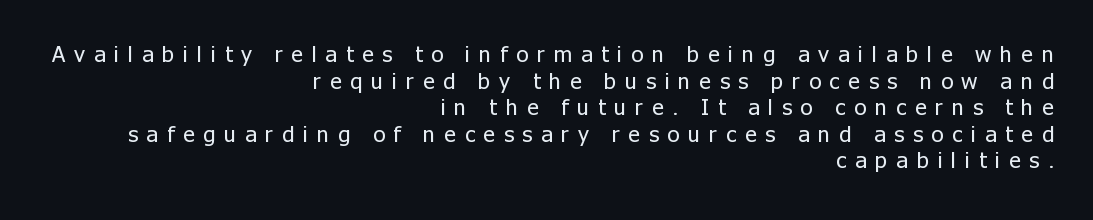
Q: Is the text bold? A: No.
Q: Is the text italic (slanted)? A: No, it is upright.
Q: Is the text underlined? A: No.
Q: How is the paragraph aligned? A: Right-aligned.
Q: Is the spacing between letters normal or unusually wide? A: Unusually wide.
